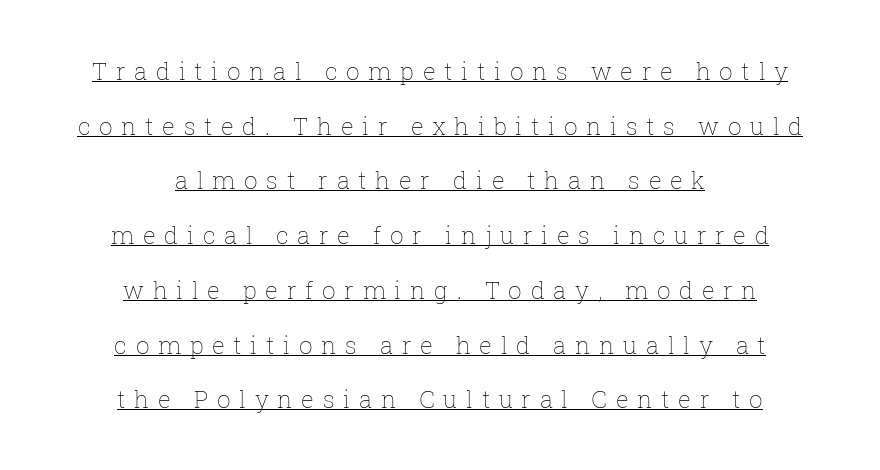
Q: Is the text bold? A: No.
Q: Is the text italic (slanted)? A: No, it is upright.
Q: Is the text underlined? A: Yes.
Q: How is the paragraph aligned? A: Centered.
Q: Is the spacing between letters normal or unusually wide? A: Unusually wide.
Q: Is the spacing between lines tight, normal or loose? A: Loose.
